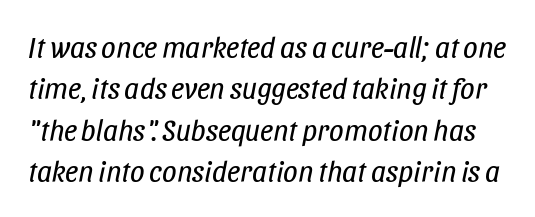
The image shows 29 px regular-weight, condensed type, italic (leaning right); set normal line spacing (1.43x), normal letter spacing, not underlined; low stroke contrast and a large x-height.
